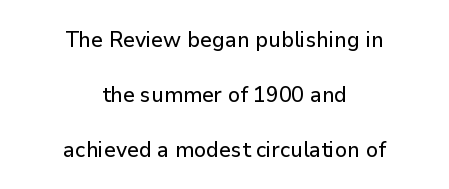
The image shows 22 px text type, upright; set centered, loose line spacing (2.49x), normal letter spacing, not underlined.
